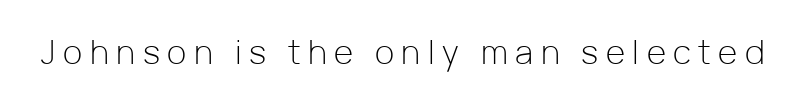
The image shows 33 px light sans-serif type, upright; set unusually wide letter spacing (+0.23 em), not underlined; low stroke contrast and a medium x-height.
